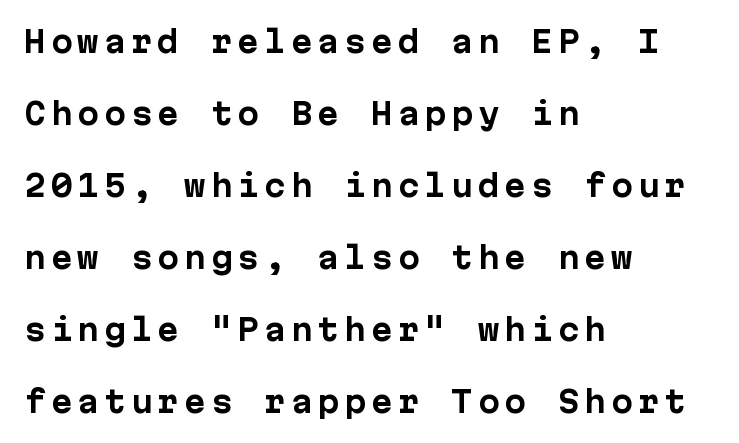
The image shows 29 px bold sans-serif type, upright, monospaced; set left-aligned, loose line spacing (2.48x), not underlined; low stroke contrast and a medium x-height.
